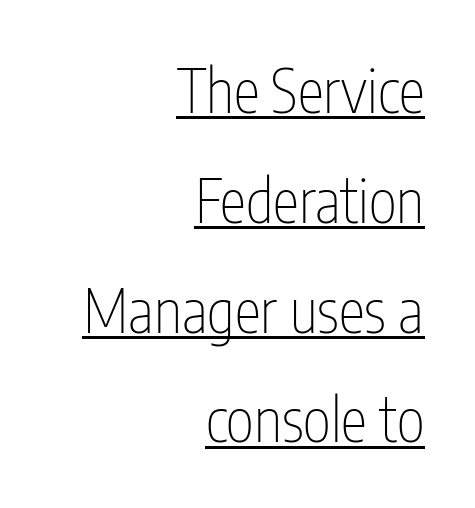
Character widths vary here, with narrow letters taking less room than wide ones. You can see a thin bar hugging the bottom of the glyphs. Italic? Not at all — the glyphs are vertical. What kind of face is this? One without serifs — a sans. Think standard paragraph weight, or any step lighter than that. Horizontal alignment here is rightward, an uncommon choice for prose.
